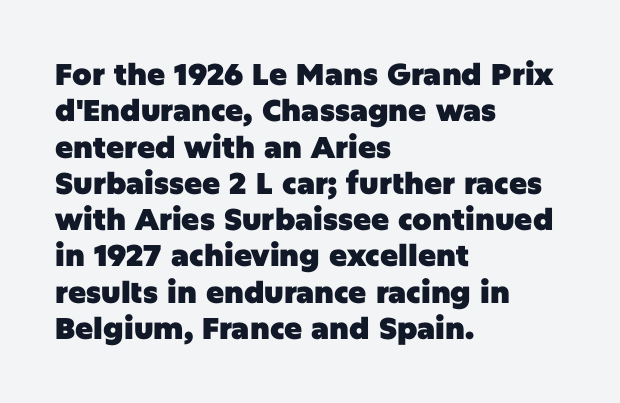
Q: Is the text bold? A: Yes.
Q: Is the text italic (slanted)? A: No, it is upright.
Q: Is the typeface a serif or a sans-serif typeface? A: Sans-serif.
Q: Is the text underlined? A: No.
Q: How is the paragraph aligned? A: Left-aligned.
Q: Is the spacing between letters normal or unusually wide? A: Normal.
Q: Width (condensed, normal, or wide)? A: Normal.
Q: Stroke contrast? A: Low.
Q: x-height? A: Large.
Q: Monospaced? A: No.
